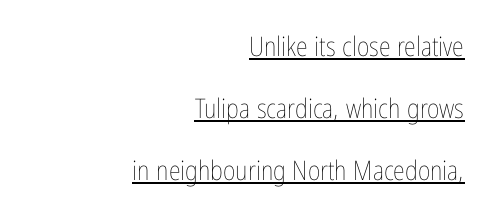
Nothing heavy about these letters — not bold at all. The horizontal fit of the characters is conventional and even. The passage shown is underscored from start to finish. What's the leading like? Stretched, with rows far apart. All the whitespace from short lines collects on the left. Do the letters lean? They stand straight.
